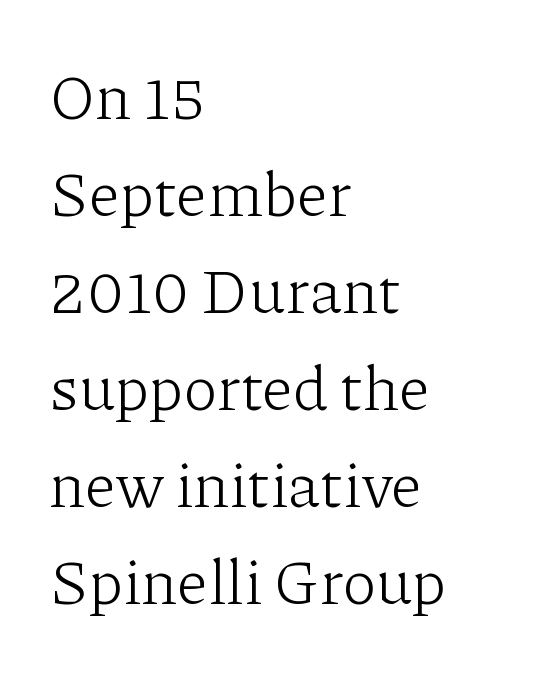
Q: Is the text bold? A: No.
Q: Is the text italic (slanted)? A: No, it is upright.
Q: Is the typeface a serif or a sans-serif typeface? A: Serif.
Q: Is the text underlined? A: No.
Q: How is the paragraph aligned? A: Left-aligned.
Q: Is the spacing between letters normal or unusually wide? A: Normal.
Q: Is the spacing between lines tight, normal or loose? A: Normal.
Q: Width (condensed, normal, or wide)? A: Normal.
Q: Stroke contrast? A: Low.
Q: x-height? A: Medium.
Q: Monospaced? A: No.
